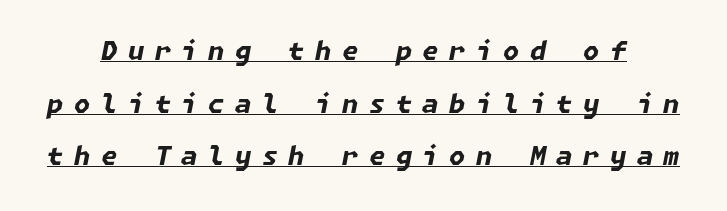
The image shows 26 px bold type, italic (leaning right); set loose line spacing (2.02x), unusually wide letter spacing (+0.41 em), underlined.
